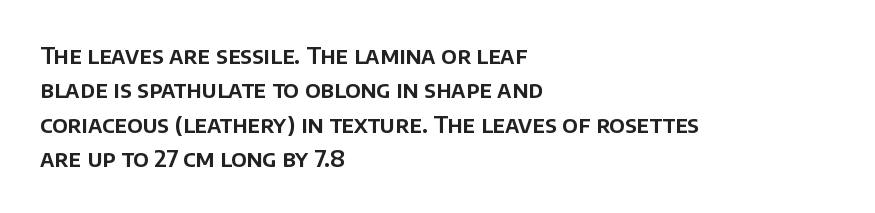
Q: Is the text italic (slanted)? A: No, it is upright.
Q: Is the text underlined? A: No.
Q: How is the paragraph aligned? A: Left-aligned.
Q: Is the spacing between letters normal or unusually wide? A: Normal.
Q: Is the spacing between lines tight, normal or loose? A: Normal.
